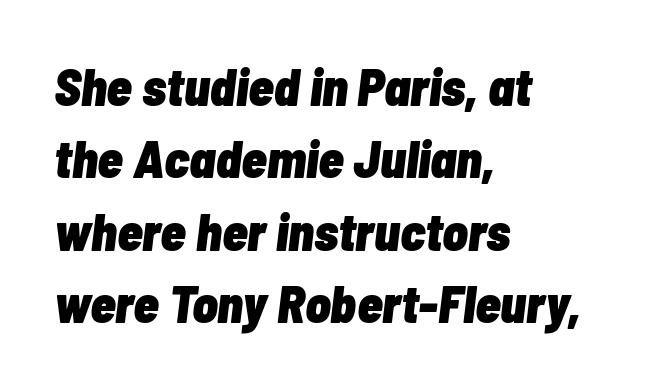
The image shows 52 px heavy, condensed type, italic (leaning right); set left-aligned, normal line spacing (1.39x), normal letter spacing, not underlined; low stroke contrast and a medium x-height.
